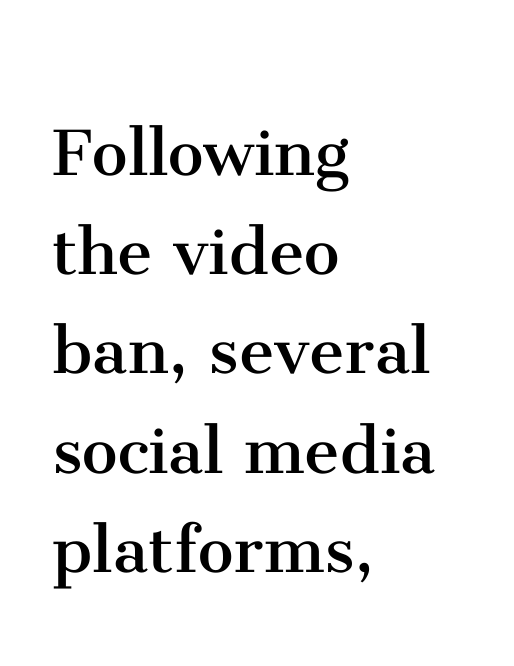
{"serif": "yes", "italic": "no", "bold": "no", "weight": "regular", "width": "normal", "stroke_contrast": "medium", "x_height": "medium", "monospaced": "no", "underline": "no", "align": "left", "line_spacing_ratio": 1.24, "letter_spacing": "normal", "letter_spacing_em": 0.0, "glyph_px": 80}
